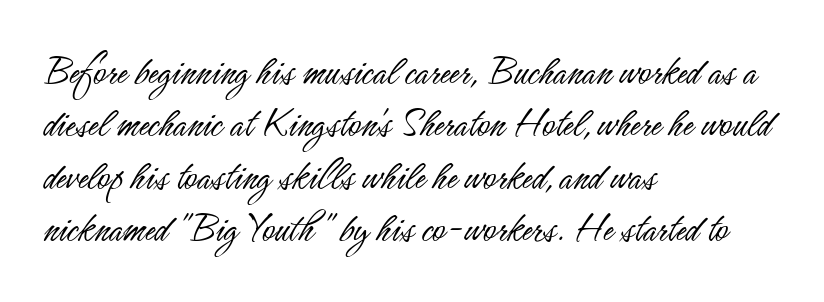
Q: Is the text bold? A: No.
Q: Is the text italic (slanted)? A: Yes.
Q: Is the typeface a serif or a sans-serif typeface? A: Sans-serif.
Q: Is the text underlined? A: No.
Q: How is the paragraph aligned? A: Left-aligned.
Q: Is the spacing between letters normal or unusually wide? A: Normal.
Q: Width (condensed, normal, or wide)? A: Condensed.
Q: Stroke contrast? A: Low.
Q: x-height? A: Small.
Q: Monospaced? A: No.
